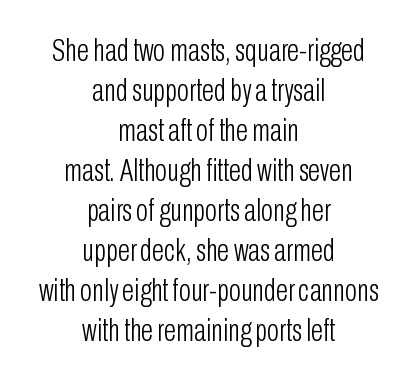
Underline: absent. The characters are drawn with everyday or finer stroke widths. Standard letterfit; no display-style spreading of the glyphs. What's the leading like? Ordinary, nothing unusual.
